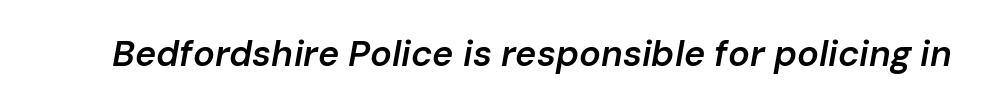
Q: Is the text bold? A: Semi-bold.
Q: Is the text italic (slanted)? A: Yes, it leans right by about 10 degrees.
Q: Is the text underlined? A: No.
Q: Is the spacing between letters normal or unusually wide? A: Normal.
Q: Width (condensed, normal, or wide)? A: Normal.
Q: Stroke contrast? A: Low.
Q: x-height? A: Medium.
Q: Monospaced? A: No.
